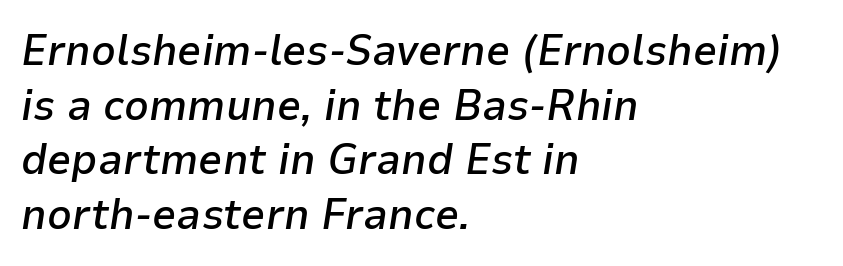
Anything drawn beneath the words? Only blank space. This is oblique type, the kind used for emphasis or titles. Is this a fixed-width face? No — the glyphs have proportional, varying widths. Set as a demibold, roughly 600 on the weight scale. Horizontally, the lines are justified to the leading edge only.
